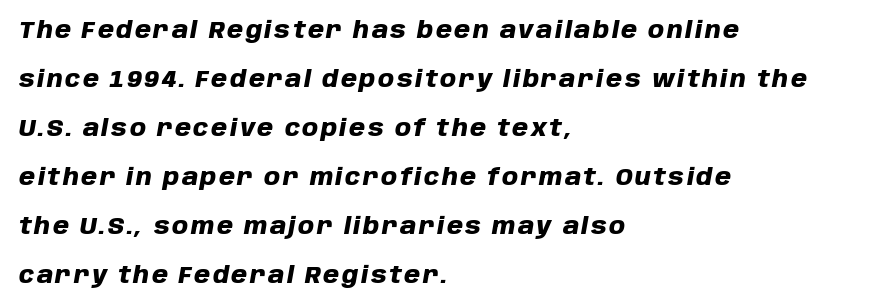
Q: Is the text bold? A: Yes.
Q: Is the text italic (slanted)? A: Yes, it leans right by about 10 degrees.
Q: Is the text underlined? A: No.
Q: How is the paragraph aligned? A: Left-aligned.
Q: Is the spacing between lines tight, normal or loose? A: Loose.
